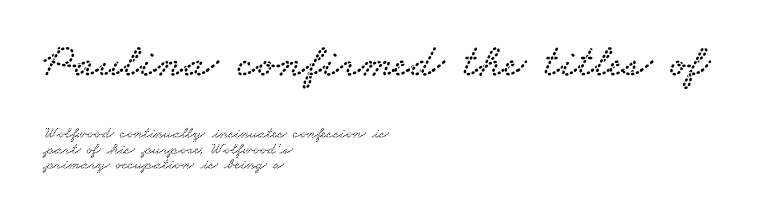
Q: Is the typeface a serif or a sans-serif typeface? A: Serif.
Q: Is the text underlined? A: No.
Q: How is the paragraph aligned? A: Left-aligned.
Q: Is the spacing between letters normal or unusually wide? A: Normal.
Q: Is the spacing between lines tight, normal or loose? A: Tight.
Q: Which block of text is set in a larger size, the first (top) or the second (bottom)? A: The first (top) one.
Q: Width (condensed, normal, or wide)? A: Wide.
Q: Stroke contrast? A: Low.
Q: x-height? A: Small.
Q: Monospaced? A: No.
